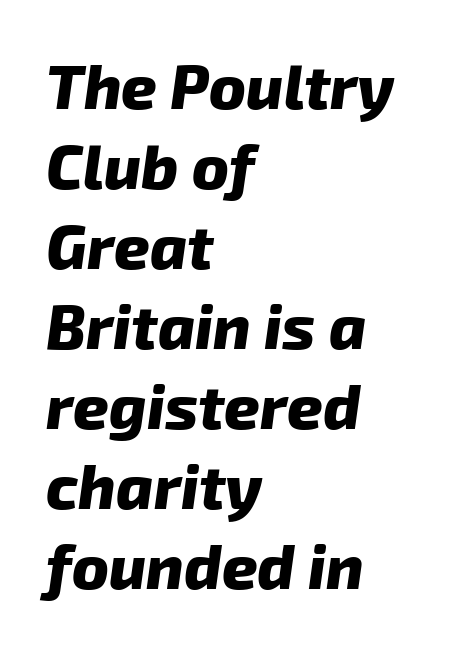
In terms of weight, the rendering is a true, heavy bold. There is no visible air inserted between adjacent glyphs. A typesetter would call this proportional, since set widths differ per character. Letterform terminals end flat and unadorned throughout the passage. One-word summary of the alignment: left.
